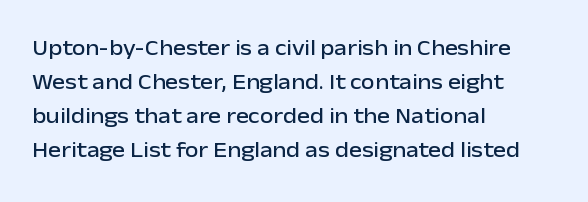
{"italic": "no", "underline": "no", "align": "left", "line_spacing": "normal", "line_spacing_ratio": 1.54, "letter_spacing": "normal", "letter_spacing_em": 0.0, "glyph_px": 22}
